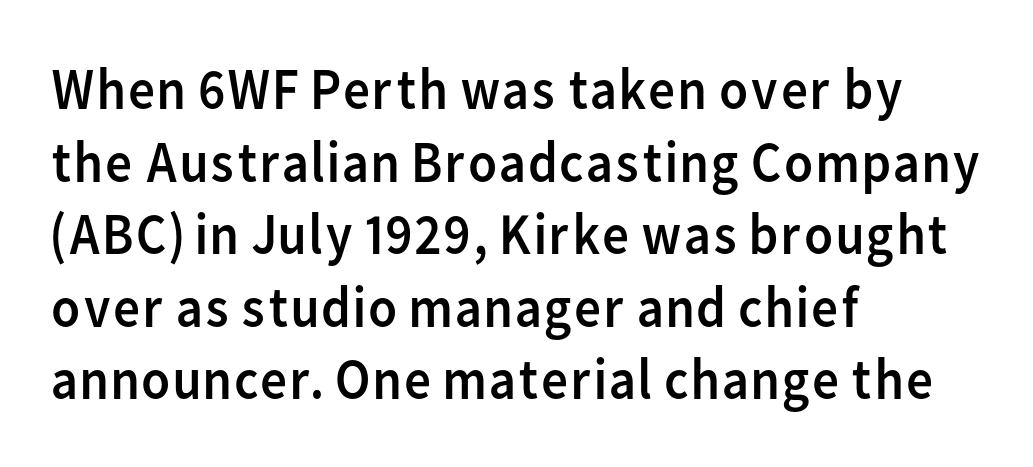
Q: Is the text bold? A: No.
Q: Is the text italic (slanted)? A: No, it is upright.
Q: Is the typeface a serif or a sans-serif typeface? A: Sans-serif.
Q: Is the text underlined? A: No.
Q: How is the paragraph aligned? A: Left-aligned.
Q: Is the spacing between letters normal or unusually wide? A: Normal.
Q: Width (condensed, normal, or wide)? A: Normal.
Q: Stroke contrast? A: Low.
Q: x-height? A: Medium.
Q: Monospaced? A: No.
